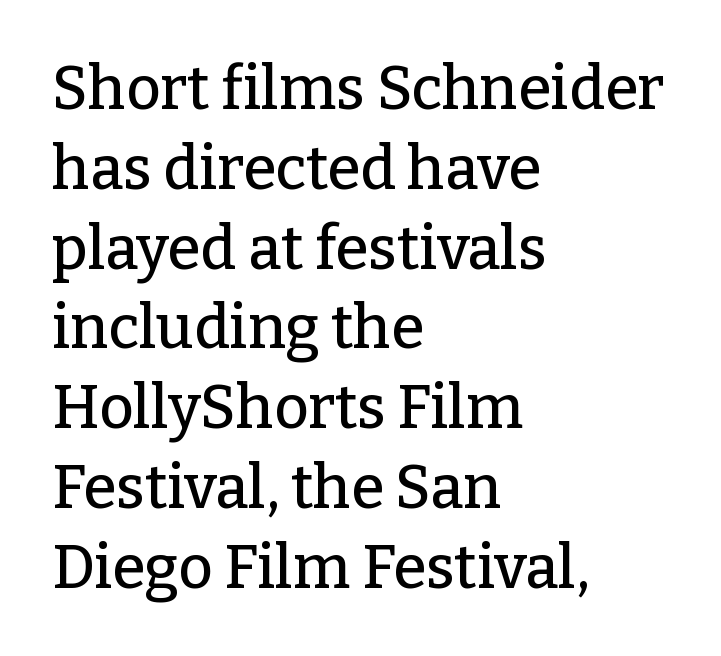
Decoration check: the copy has no underline. A serif font was chosen for this passage. The type is set solid horizontally, with unmodified tracking. The lines in this sample share a left origin and differ only in where they stop.
